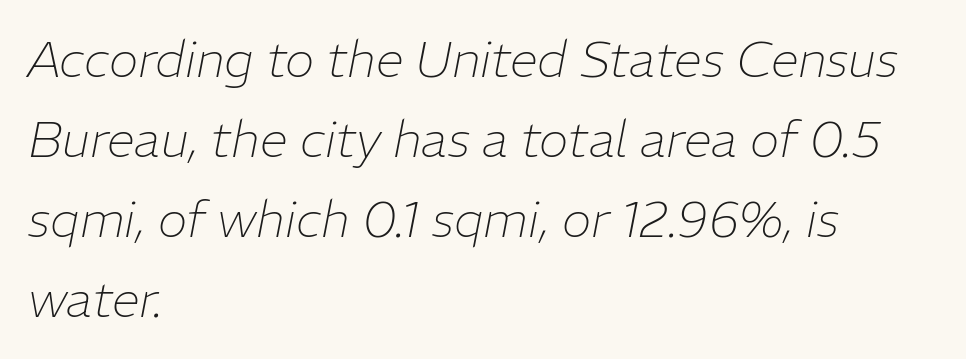
{"italic": "yes", "lean": "right", "slant_degrees": 11, "bold": "no", "weight": "thin", "width": "normal", "stroke_contrast": "low", "x_height": "medium", "monospaced": "no", "underline": "no", "align": "left", "line_spacing": "normal", "line_spacing_ratio": 1.6, "letter_spacing": "normal", "letter_spacing_em": 0.0, "glyph_px": 50}
